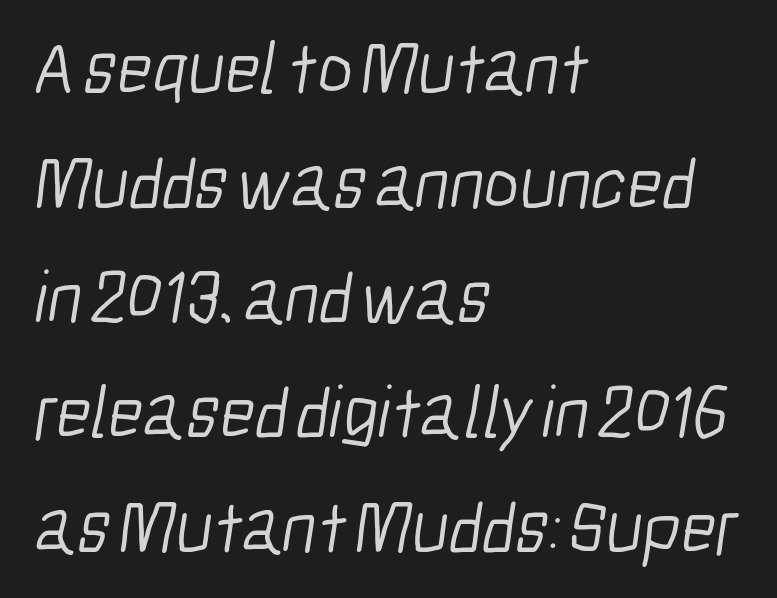
{"serif": "no", "bold": "no", "weight": "light", "width": "condensed", "stroke_contrast": "low", "x_height": "medium", "monospaced": "no", "underline": "no", "align": "left", "line_spacing": "normal", "line_spacing_ratio": 1.53, "letter_spacing": "normal", "letter_spacing_em": 0.0, "glyph_px": 75}
